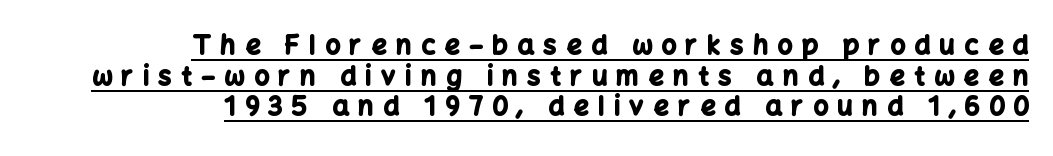
The image shows 26 px bold type, upright; set right-aligned, line spacing 1.18x, unusually wide letter spacing (+0.37 em), underlined.
